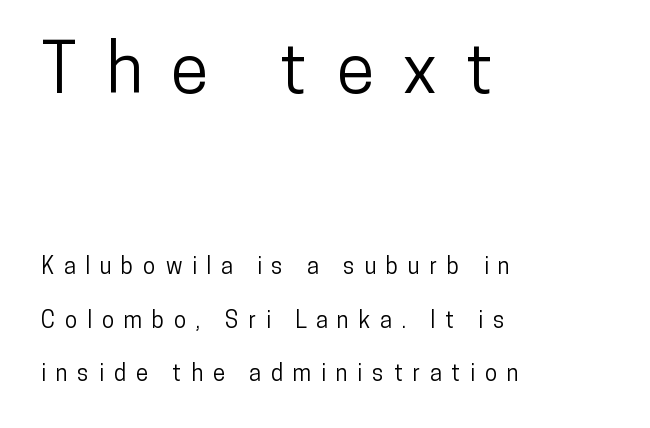
Character widths vary here, with narrow letters taking less room than wide ones. The glyphs are unaccompanied by any horizontal stroke below them. These lines stand farther apart than default settings would place them. Each letter's strokes conclude bluntly, with no projecting serifs. Vertical strokes here are truly vertical.
